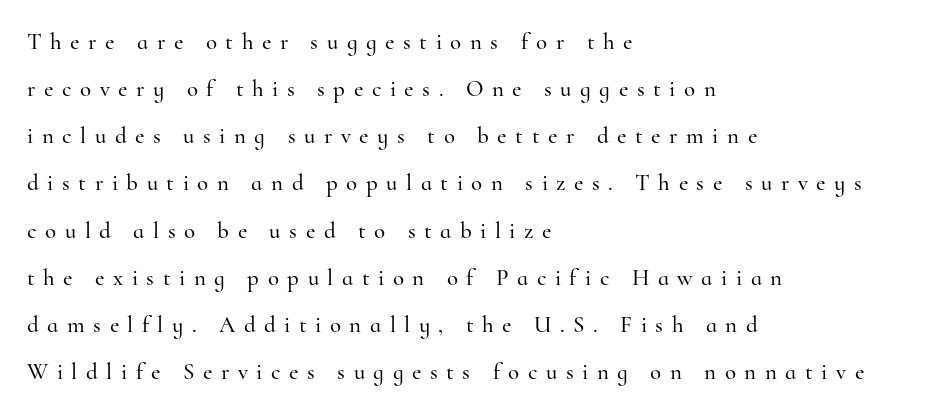
The image shows 23 px text type, upright; set left-aligned, loose line spacing (2.05x), unusually wide letter spacing (+0.37 em), not underlined.
